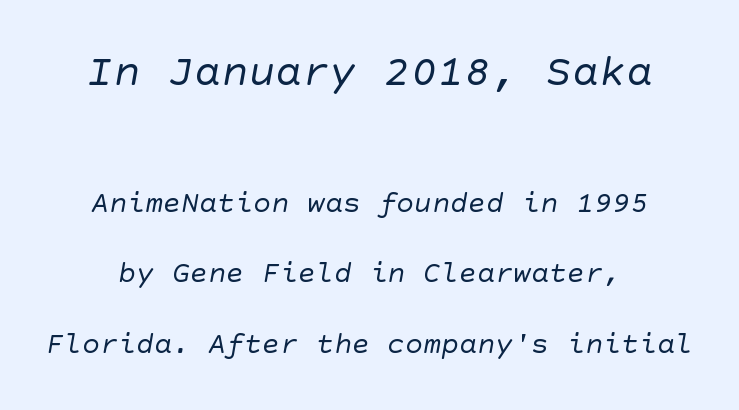
These glyphs show unthickened strokes, regular width or finer. Scale decreases going downward across the two blocks. Short note: letters normally spaced. Loosely led — the rows are spread out. Regarding serifs, this sample does without them.
